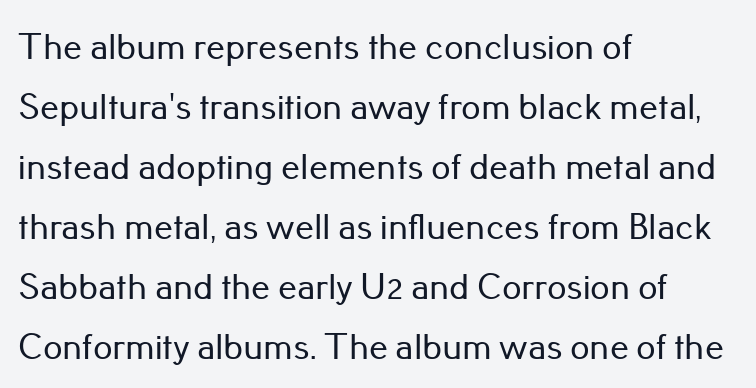
The image shows 38 px sans-serif type, upright; set left-aligned, normal line spacing (1.58x), normal letter spacing, not underlined; low stroke contrast and a small x-height.
